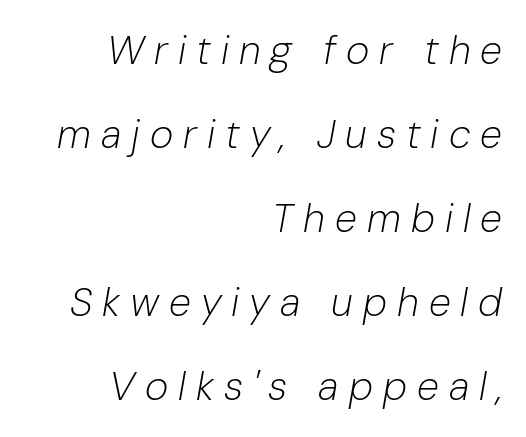
Q: Is the text bold? A: No.
Q: Is the text italic (slanted)? A: Yes, it leans right by about 10 degrees.
Q: Is the text underlined? A: No.
Q: How is the paragraph aligned? A: Right-aligned.
Q: Is the spacing between letters normal or unusually wide? A: Unusually wide.
Q: Is the spacing between lines tight, normal or loose? A: Loose.
Q: Width (condensed, normal, or wide)? A: Normal.
Q: Stroke contrast? A: Low.
Q: x-height? A: Medium.
Q: Monospaced? A: No.
